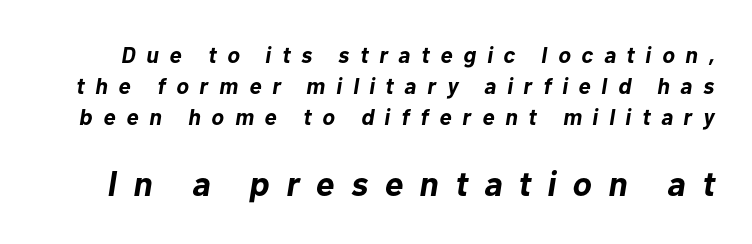
{"italic": "yes", "lean": "right", "slant_degrees": 10, "bold": "yes", "weight": "bold", "width": "normal", "stroke_contrast": "low", "x_height": "medium", "monospaced": "no", "underline": "no", "line_spacing": "normal", "line_spacing_ratio": 1.34, "letter_spacing": "wide", "letter_spacing_em": 0.47, "larger_block": "second", "size_ratio": 1.52, "glyph_px": 35}
